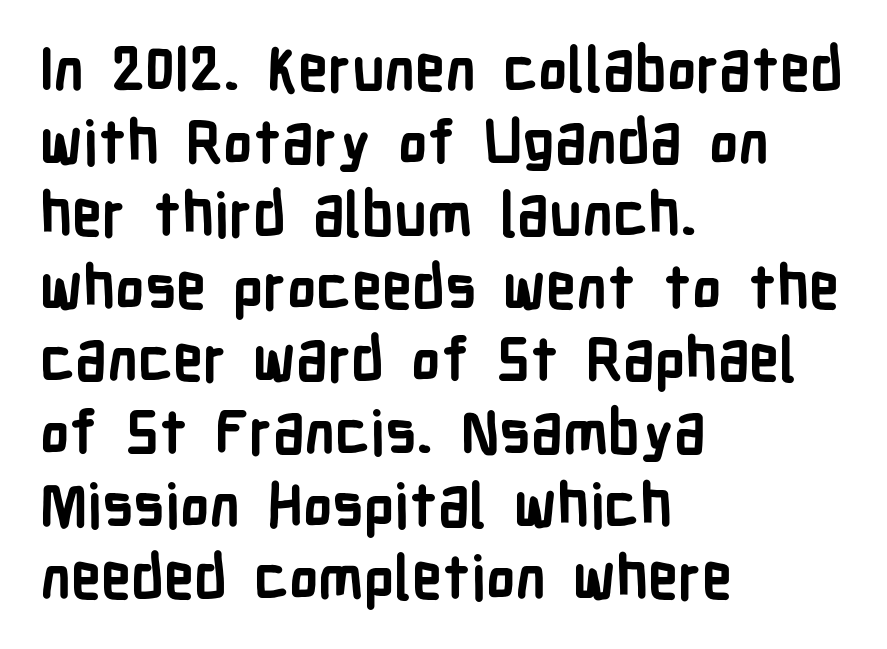
{"serif": "no", "italic": "no", "bold": "yes", "weight": "semibold", "width": "condensed", "stroke_contrast": "low", "x_height": "medium", "monospaced": "no", "underline": "no", "align": "left", "line_spacing_ratio": 1.21, "letter_spacing": "normal", "letter_spacing_em": 0.0, "glyph_px": 60}
